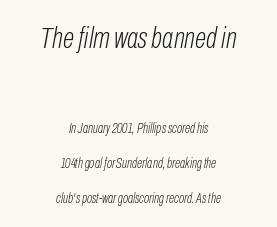
Q: Is the text bold? A: No.
Q: Is the text italic (slanted)? A: Yes, it leans right by about 10 degrees.
Q: Is the text underlined? A: No.
Q: How is the paragraph aligned? A: Centered.
Q: Is the spacing between letters normal or unusually wide? A: Normal.
Q: Is the spacing between lines tight, normal or loose? A: Loose.
Q: Which block of text is set in a larger size, the first (top) or the second (bottom)? A: The first (top) one.
Q: Width (condensed, normal, or wide)? A: Condensed.
Q: Stroke contrast? A: Low.
Q: x-height? A: Medium.
Q: Monospaced? A: No.
